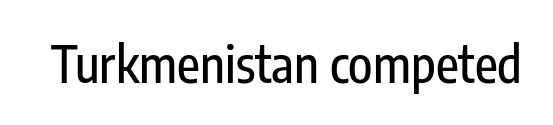
Each letter's strokes conclude bluntly, with no projecting serifs. You can tell it's not italic because the verticals are truly vertical. The type is set solid horizontally, with unmodified tracking. Honestly, there is no underline to notice here at all. The passage shown is typed in a proportional face where columns would drift.
